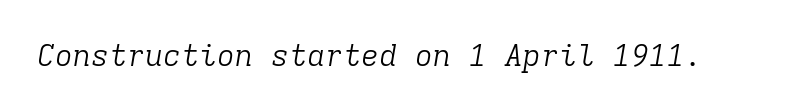
What kind of face is this? One with serifs. The line texture is even and compact thanks to regular tracking. The specimen omits any rule beneath the text block's lines. Would a proofreader flag this as italicized? Yes.
